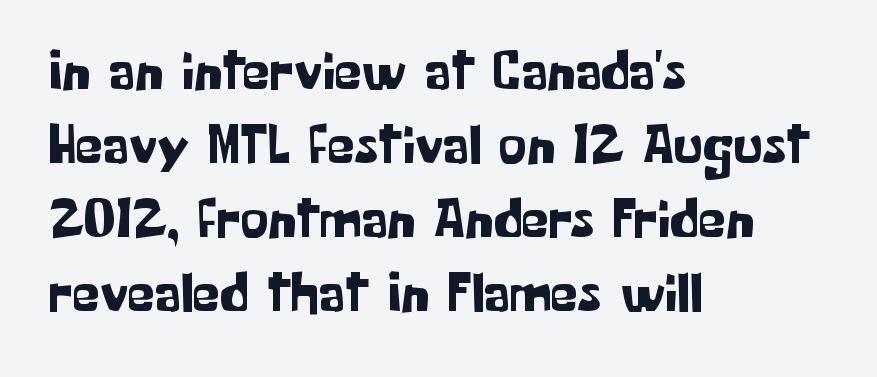
Q: Is the text italic (slanted)? A: No, it is upright.
Q: Is the typeface a serif or a sans-serif typeface? A: Sans-serif.
Q: Is the text underlined? A: No.
Q: How is the paragraph aligned? A: Left-aligned.
Q: Is the spacing between letters normal or unusually wide? A: Normal.
Q: Is the spacing between lines tight, normal or loose? A: Normal.
Q: Width (condensed, normal, or wide)? A: Normal.
Q: Stroke contrast? A: Low.
Q: x-height? A: Medium.
Q: Monospaced? A: No.
